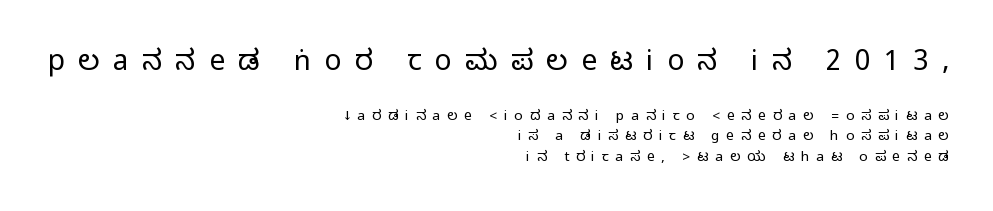
The image shows 28 px condensed sans-serif type, upright; set right-aligned, normal line spacing (1.45x), unusually wide letter spacing (+0.48 em), not underlined; the first (top) block is 2.0x larger; medium stroke contrast.
